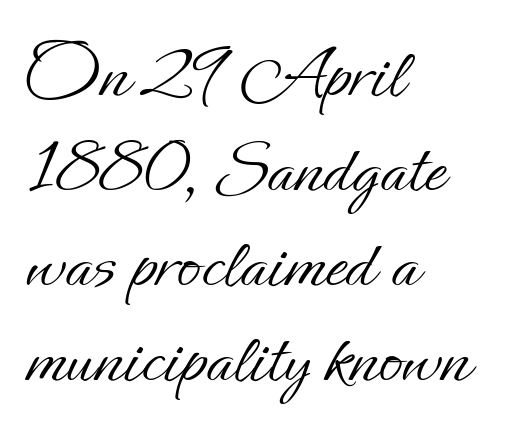
The horizontal fit of the characters is conventional and even. The specimen omits any rule beneath the text block's lines. Each letter keeps its own natural width here, so spacing adapts to shape. The cut favours lightness, reaching ordinary text weight at its darkest.
